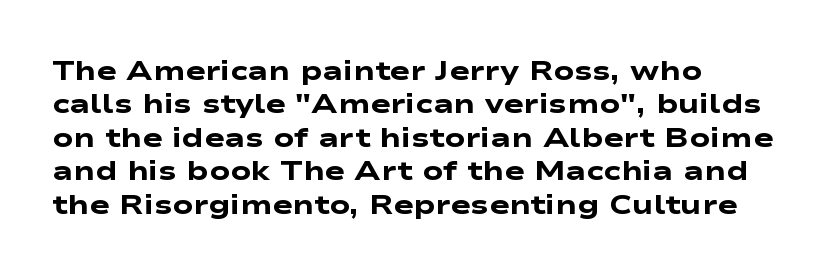
The image shows 27 px bold type; set left-aligned, line spacing 1.24x, normal letter spacing, not underlined.
